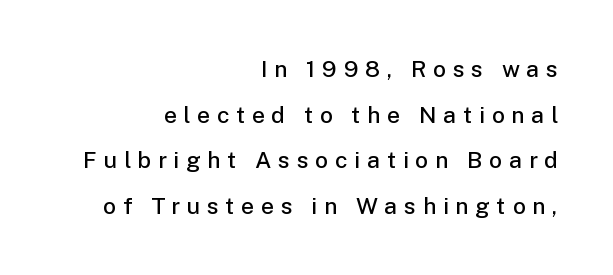
{"italic": "no", "bold": "semi", "underline": "no", "align": "right", "line_spacing": "loose", "line_spacing_ratio": 1.98, "letter_spacing": "wide", "letter_spacing_em": 0.29, "glyph_px": 23}
